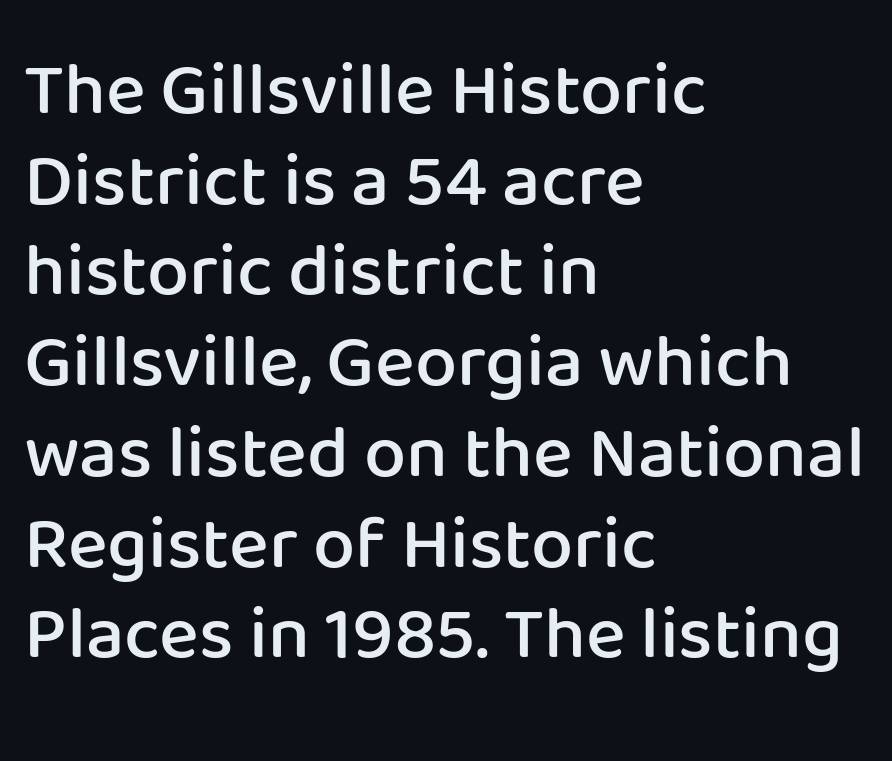
The image shows 75 px semibold sans-serif type, upright; set left-aligned, line spacing 1.21x, normal letter spacing, not underlined; low stroke contrast and a medium x-height.
